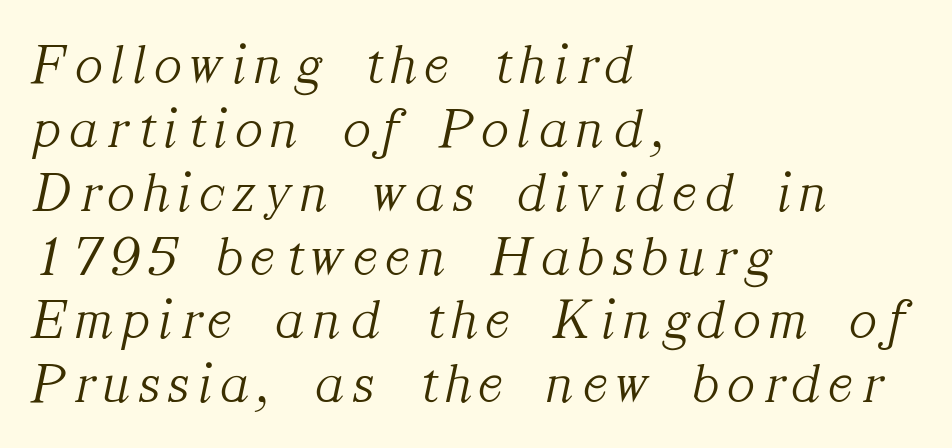
A serif font was chosen for this passage. Visually the block forms a straight wall on the left and a jagged coastline on the right. Does the leading feel generous? Not at all — it's pinched. Spacing verdict: proportional, widths tailored to each character.
